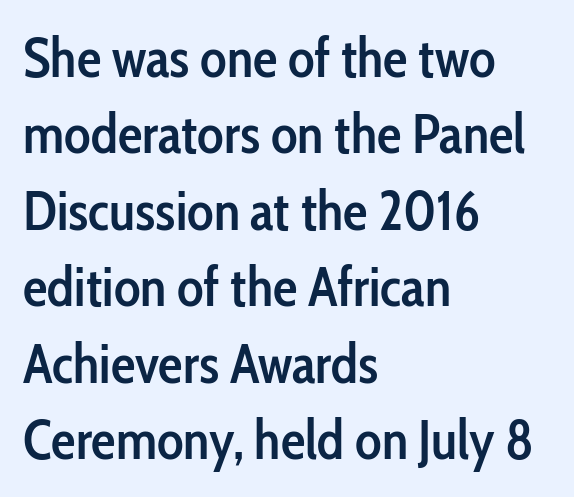
Check under the words: just untouched page. Reading down the block, your eye returns to a fixed left position each line. This rendering employs a face without finishing strokes, i.e., a sans-serif. Every stem runs plumb, perpendicular to the baseline.
